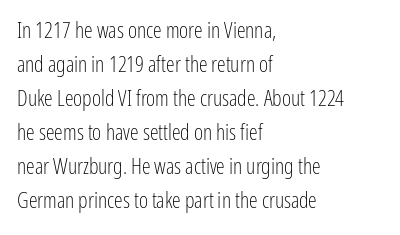
Q: Is the text bold? A: No.
Q: Is the text italic (slanted)? A: No, it is upright.
Q: Is the text underlined? A: No.
Q: How is the paragraph aligned? A: Left-aligned.
Q: Is the spacing between letters normal or unusually wide? A: Normal.
Q: Is the spacing between lines tight, normal or loose? A: Normal.
